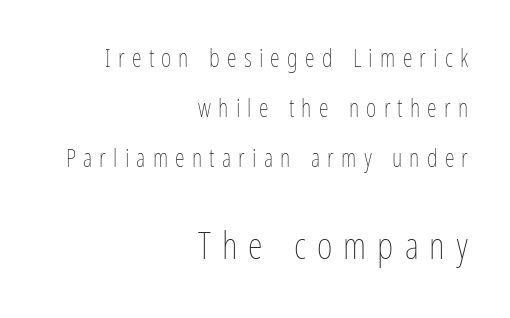
Q: Is the text bold? A: No.
Q: Is the text italic (slanted)? A: No, it is upright.
Q: Is the text underlined? A: No.
Q: How is the paragraph aligned? A: Right-aligned.
Q: Is the spacing between letters normal or unusually wide? A: Unusually wide.
Q: Is the spacing between lines tight, normal or loose? A: Loose.
Q: Which block of text is set in a larger size, the first (top) or the second (bottom)? A: The second (bottom) one.
Q: Width (condensed, normal, or wide)? A: Condensed.
Q: Stroke contrast? A: Low.
Q: x-height? A: Medium.
Q: Monospaced? A: No.
